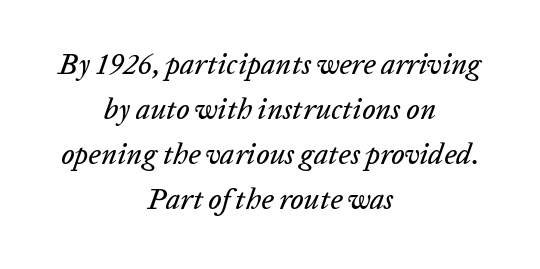
Q: Is the text italic (slanted)? A: Yes, it leans right by about 20 degrees.
Q: Is the text underlined? A: No.
Q: How is the paragraph aligned? A: Centered.
Q: Is the spacing between letters normal or unusually wide? A: Normal.
Q: Is the spacing between lines tight, normal or loose? A: Normal.
Q: Width (condensed, normal, or wide)? A: Normal.
Q: Stroke contrast? A: Low.
Q: x-height? A: Medium.
Q: Monospaced? A: No.
